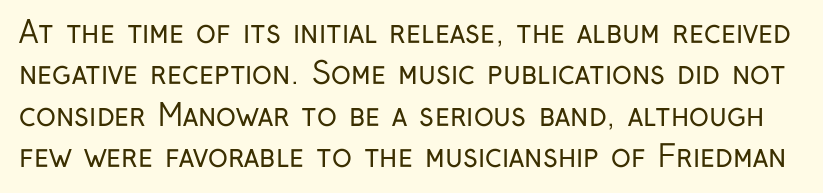
The image shows 30 px regular-weight, condensed sans-serif type, upright; set normal line spacing (1.38x), normal letter spacing, not underlined; low stroke contrast and a medium x-height.
